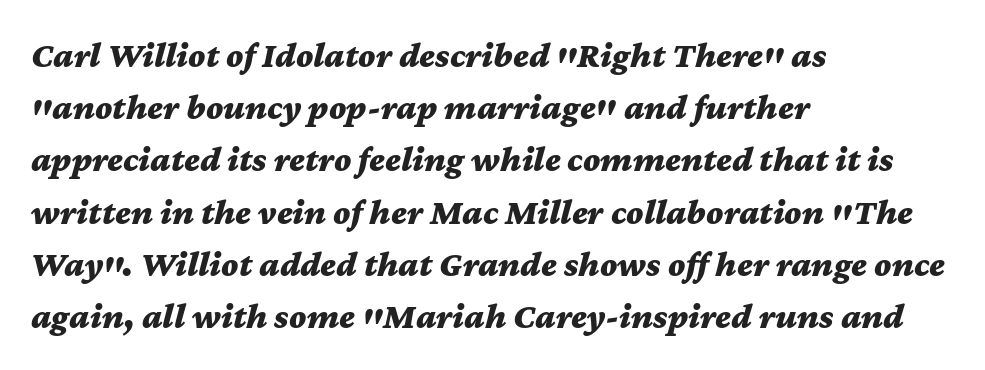
The letters sit at their default tracking, neither squeezed nor spread. Heavy, bold letterforms. Where is the straight margin? On the left. The space beneath each line is pristine and unruled.
